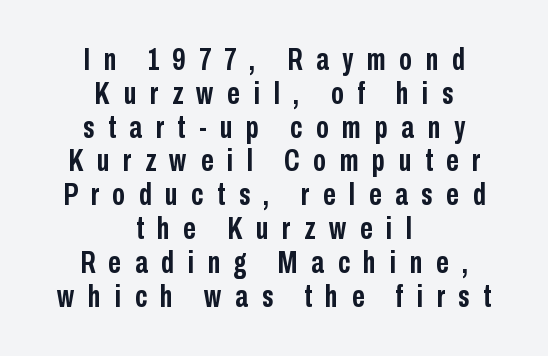
Compared with a flush-left layout, this one balances lines on the center instead. The space beneath each line is pristine and unruled. If you drew a line through each stem, it would be perfectly vertical. Each new line begins almost immediately beneath the previous one.
